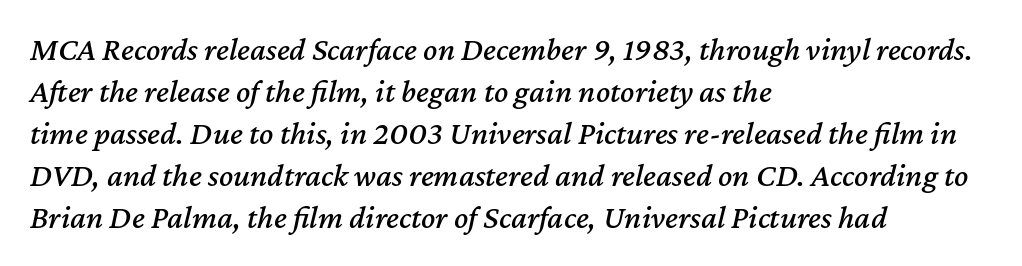
The image shows 33 px text type, italic (leaning right); set left-aligned, normal line spacing (1.27x), normal letter spacing, not underlined; medium stroke contrast and a medium x-height.
